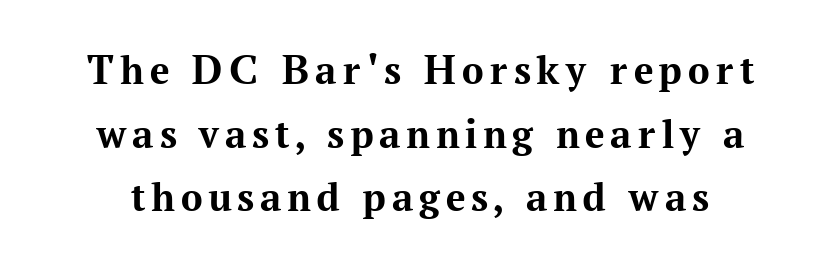
To sum up the face: it has serifs. Italic: no, the glyphs are upright roman. The passage shown is typed in a proportional face where columns would drift. Is there much room between lines? A standard amount, neither cramped nor airy. The sample has been set heavy, in full bold. Nobody drew a line under any word here.
